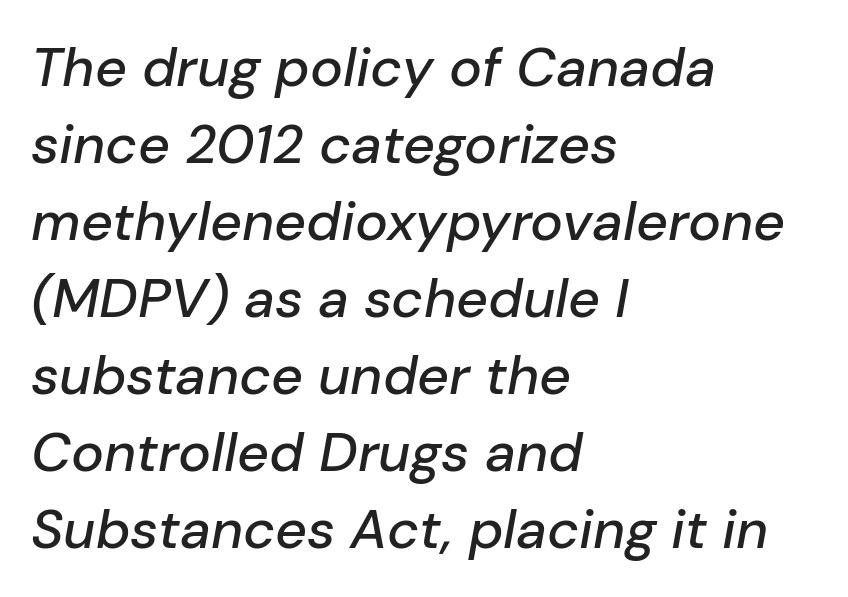
The text block is weighted toward the left margin, trailing off unevenly rightward. The space directly below the letters is spotless. Vertically, the passage feels balanced, rows spaced as you'd expect. A typesetter would call this proportional, since set widths differ per character. Italic? Definitely — the glyphs are oblique.
